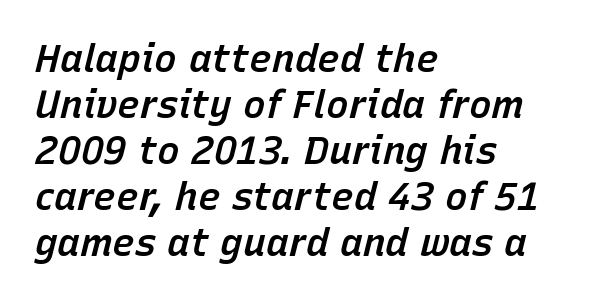
The rendering anchors every line to the left-hand side. Honestly, the letter spacing is just normal — you wouldn't notice it. Observe the lean: these are italic letterforms. Rule under the text: the space is simply empty.
